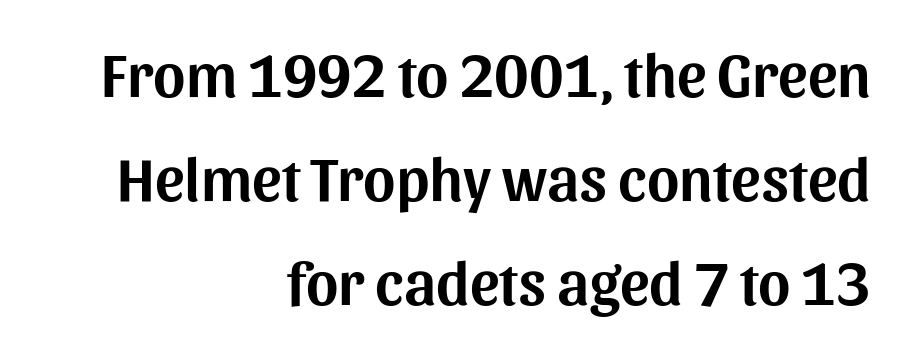
The image shows 62 px sans-serif type, upright; set right-aligned, normal line spacing (1.68x), normal letter spacing, not underlined; medium stroke contrast and a medium x-height.
